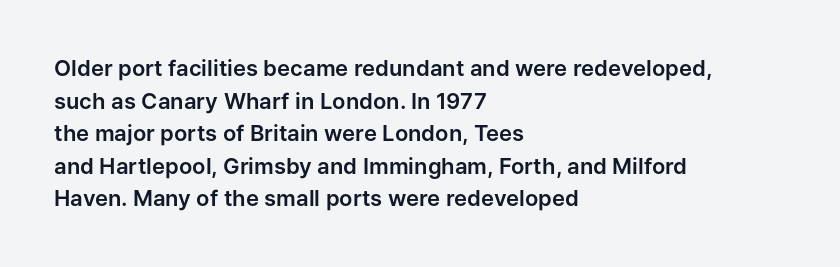
{"italic": "no", "underline": "no", "align": "left", "line_spacing": "normal", "line_spacing_ratio": 1.48, "letter_spacing": "normal", "letter_spacing_em": 0.0, "glyph_px": 22}
